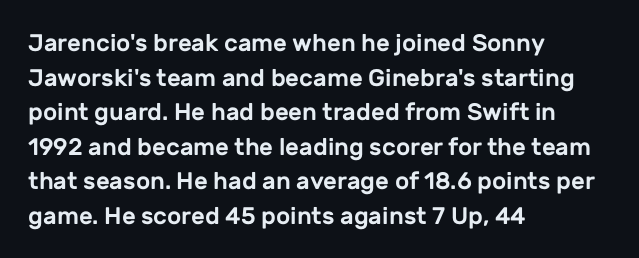
Q: Is the text italic (slanted)? A: No, it is upright.
Q: Is the text underlined? A: No.
Q: How is the paragraph aligned? A: Left-aligned.
Q: Is the spacing between letters normal or unusually wide? A: Normal.
Q: Is the spacing between lines tight, normal or loose? A: Normal.
